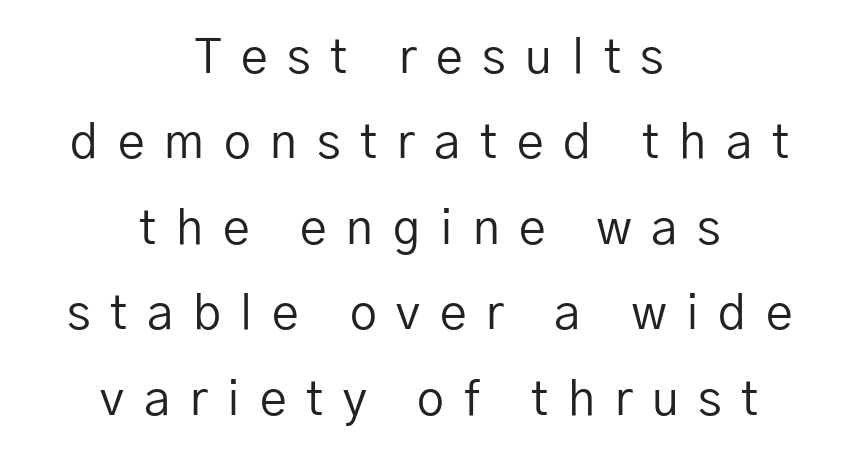
The image shows 48 px regular-weight sans-serif type, upright; set centered, line spacing 1.78x, unusually wide letter spacing (+0.41 em), not underlined; low stroke contrast and a medium x-height.
